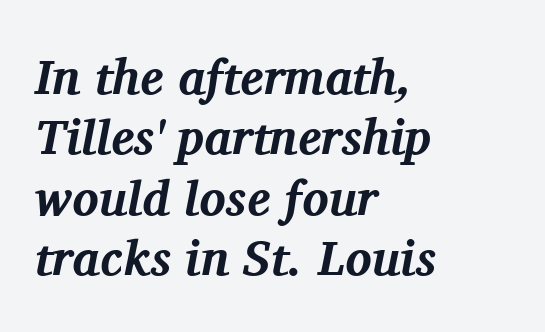
Underline: absent. This rendering employs a face with finishing strokes, i.e., a serif. A typesetter would mark this as italic. If you drew a ruler down the left edge, every line would touch it.
